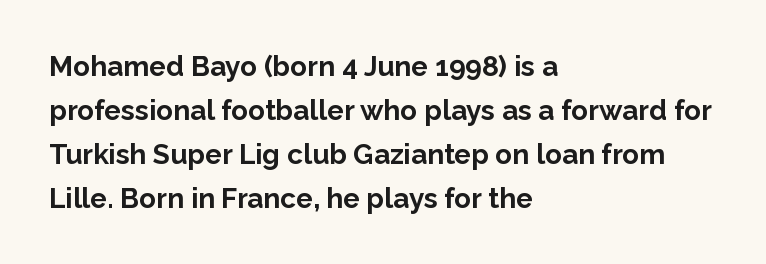
{"serif": "no", "italic": "no", "bold": "yes", "weight": "bold", "width": "normal", "stroke_contrast": "low", "x_height": "medium", "monospaced": "no", "underline": "no", "align": "left", "line_spacing": "normal", "line_spacing_ratio": 1.57, "letter_spacing": "normal", "letter_spacing_em": 0.0, "glyph_px": 28}
